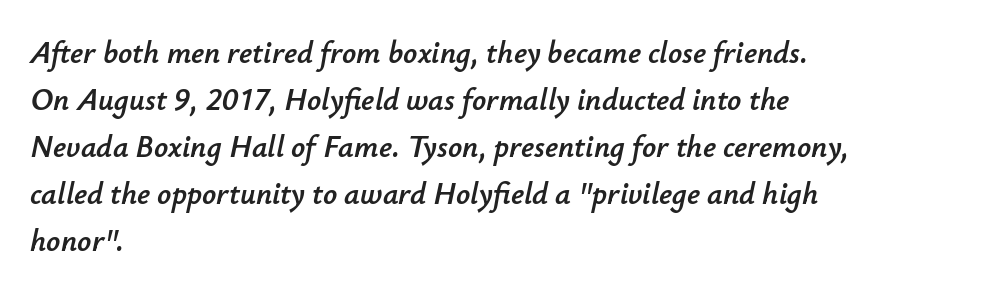
The letters are slanted; this is an italic face. You could not count columns in this text — the font is proportionally spaced. The gaps between neighbouring characters are ordinary and unremarkable. Check under the words: just untouched page.
